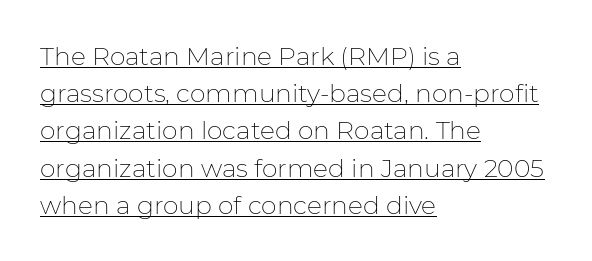
The image shows 25 px text type, upright; set left-aligned, normal line spacing (1.49x), normal letter spacing, underlined.
